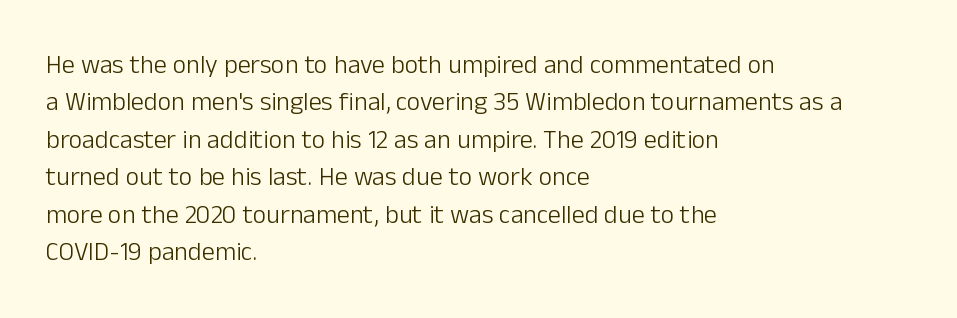
Q: Is the text bold? A: No.
Q: Is the text italic (slanted)? A: No, it is upright.
Q: Is the text underlined? A: No.
Q: How is the paragraph aligned? A: Left-aligned.
Q: Is the spacing between letters normal or unusually wide? A: Normal.
Q: Is the spacing between lines tight, normal or loose? A: Normal.
